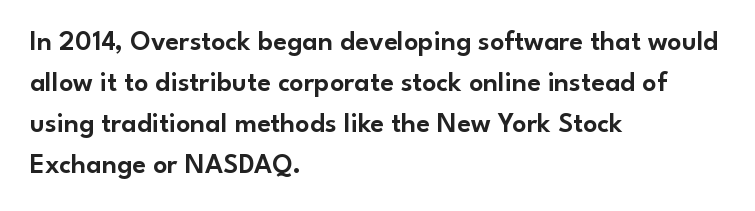
Q: Is the text italic (slanted)? A: No, it is upright.
Q: Is the typeface a serif or a sans-serif typeface? A: Sans-serif.
Q: Is the text underlined? A: No.
Q: How is the paragraph aligned? A: Left-aligned.
Q: Is the spacing between letters normal or unusually wide? A: Normal.
Q: Is the spacing between lines tight, normal or loose? A: Normal.
Q: Width (condensed, normal, or wide)? A: Normal.
Q: Stroke contrast? A: Low.
Q: x-height? A: Small.
Q: Monospaced? A: No.
